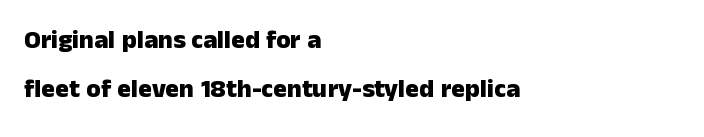
The passage shown is emphatically bold. You could call the tracking neutral — neither tight nor loose. This rendering uses left alignment, leaving the right contour irregular. The words here are not underlined. The letters stand straight up with perfectly vertical stems.
